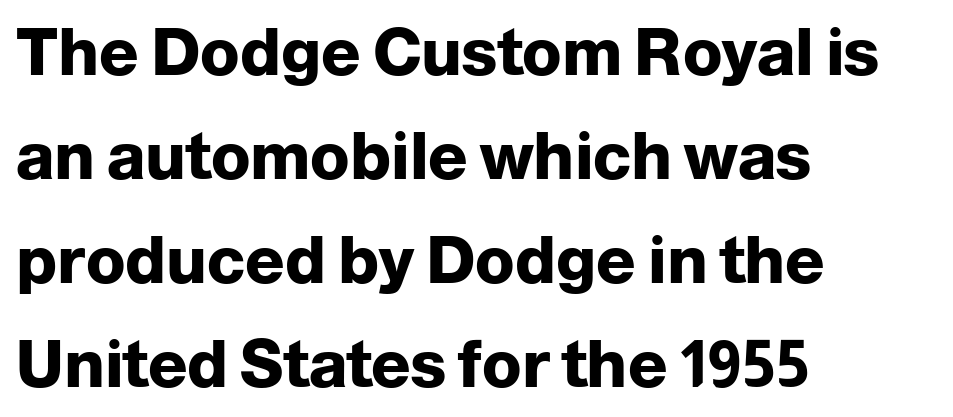
The image shows 65 px heavy sans-serif type, upright; set left-aligned, normal line spacing (1.6x), normal letter spacing, not underlined; low stroke contrast and a medium x-height.
